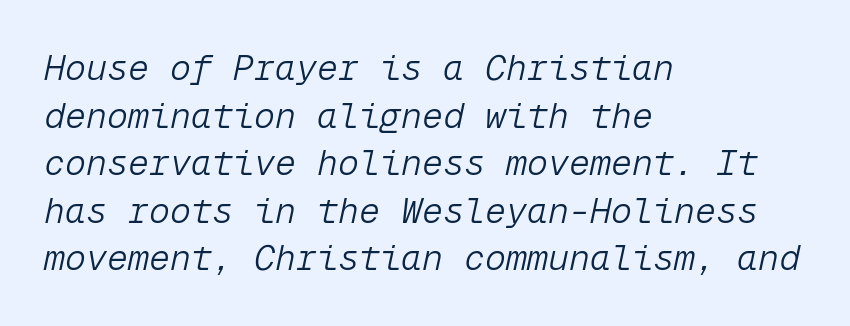
Q: Is the text bold? A: No.
Q: Is the text italic (slanted)? A: Yes, it leans right by about 12 degrees.
Q: Is the text underlined? A: No.
Q: How is the paragraph aligned? A: Left-aligned.
Q: Is the spacing between letters normal or unusually wide? A: Normal.
Q: Is the spacing between lines tight, normal or loose? A: Normal.
Q: Width (condensed, normal, or wide)? A: Normal.
Q: Stroke contrast? A: Low.
Q: x-height? A: Medium.
Q: Monospaced? A: Yes.
